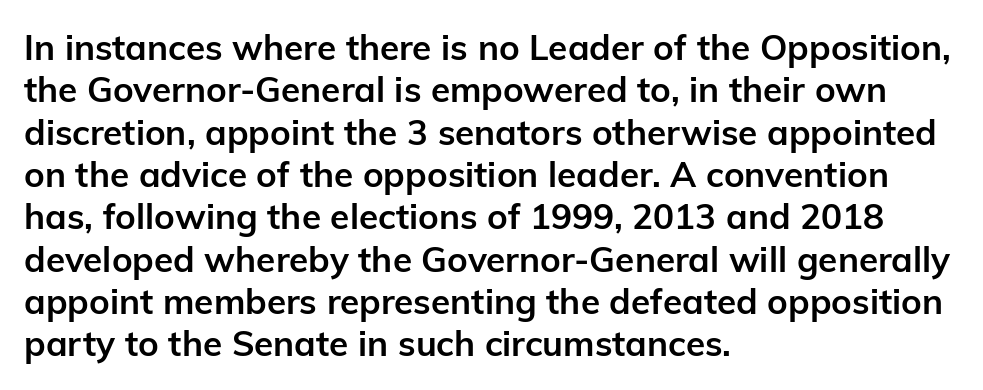
The image shows 35 px semibold sans-serif type, upright; set left-aligned, line spacing 1.21x, normal letter spacing, not underlined; low stroke contrast and a medium x-height.
